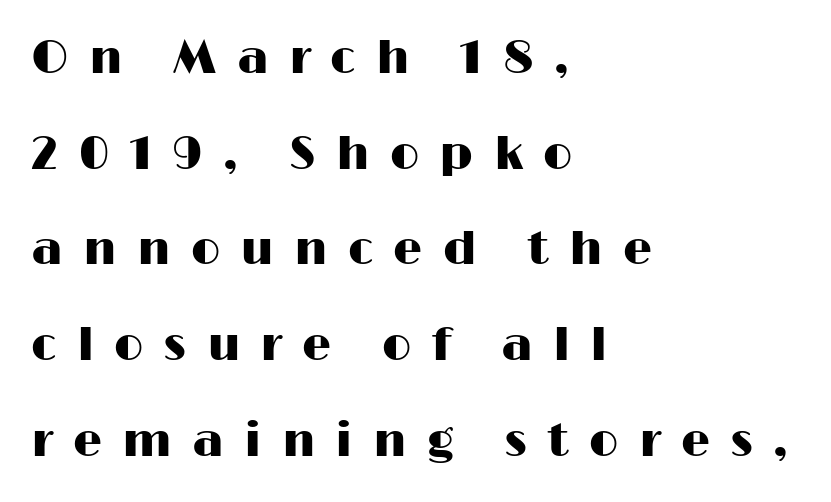
{"serif": "no", "italic": "no", "width": "wide", "stroke_contrast": "high", "x_height": "medium", "monospaced": "no", "underline": "no", "align": "left", "line_spacing": "loose", "line_spacing_ratio": 2.08, "letter_spacing": "wide", "letter_spacing_em": 0.44, "glyph_px": 46}
